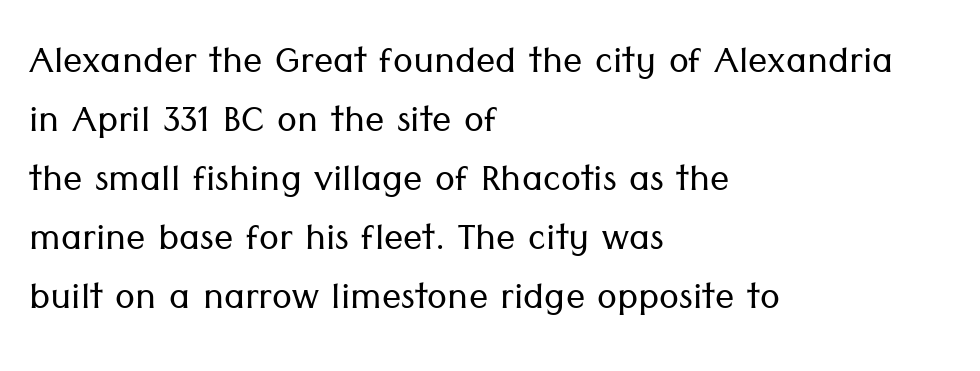
This sample uses an upright cut, with every glyph sitting square on the baseline. Each letter's strokes conclude bluntly, with no projecting serifs. Underline: absent. Observe the ordinary spacing: letters are neighbours, not strangers. This is not heavy type; no bold has been used.
